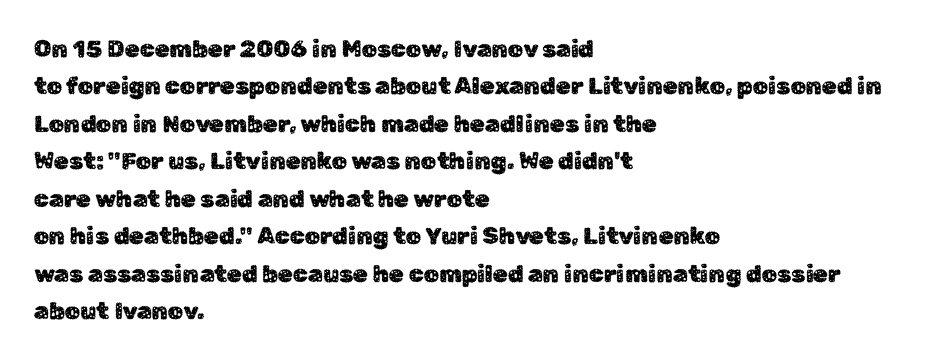
Q: Is the text italic (slanted)? A: No, it is upright.
Q: Is the text underlined? A: No.
Q: How is the paragraph aligned? A: Left-aligned.
Q: Is the spacing between letters normal or unusually wide? A: Normal.
Q: Is the spacing between lines tight, normal or loose? A: Normal.
